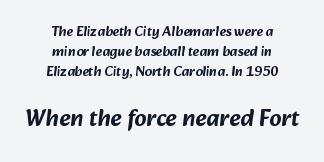
The image shows 24 px text type; set centered, normal line spacing (1.43x), normal letter spacing, not underlined; the second (bottom) block is 1.71x larger.
